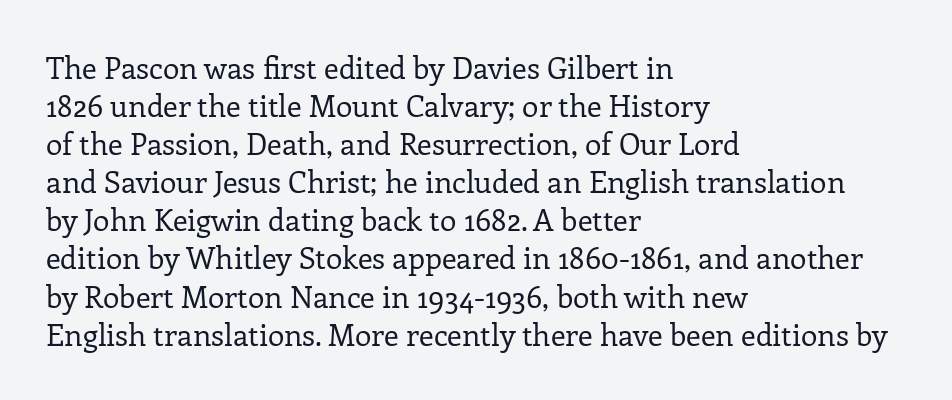
Q: Is the text bold? A: No.
Q: Is the text italic (slanted)? A: No, it is upright.
Q: Is the typeface a serif or a sans-serif typeface? A: Serif.
Q: Is the text underlined? A: No.
Q: How is the paragraph aligned? A: Left-aligned.
Q: Is the spacing between letters normal or unusually wide? A: Normal.
Q: Is the spacing between lines tight, normal or loose? A: Normal.
Q: Width (condensed, normal, or wide)? A: Normal.
Q: Stroke contrast? A: Low.
Q: x-height? A: Medium.
Q: Monospaced? A: No.
